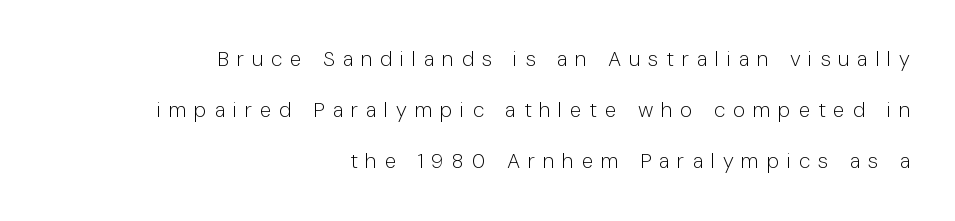
The image shows 21 px text type, upright; set right-aligned, loose line spacing (2.44x), unusually wide letter spacing (+0.37 em), not underlined.
